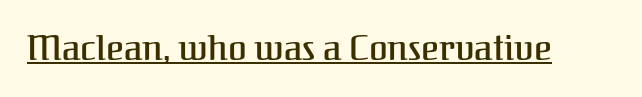
Q: Is the text italic (slanted)? A: No, it is upright.
Q: Is the typeface a serif or a sans-serif typeface? A: Serif.
Q: Is the text underlined? A: Yes.
Q: Is the spacing between letters normal or unusually wide? A: Normal.
Q: Width (condensed, normal, or wide)? A: Normal.
Q: Stroke contrast? A: Medium.
Q: x-height? A: Medium.
Q: Monospaced? A: No.
